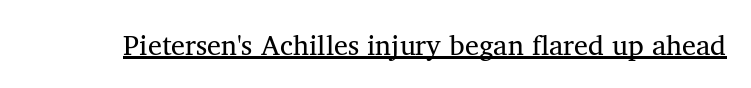
{"serif": "yes", "italic": "no", "bold": "no", "weight": "regular", "width": "normal", "stroke_contrast": "medium", "x_height": "medium", "monospaced": "no", "underline": "yes", "letter_spacing": "normal", "letter_spacing_em": 0.0, "glyph_px": 28}
